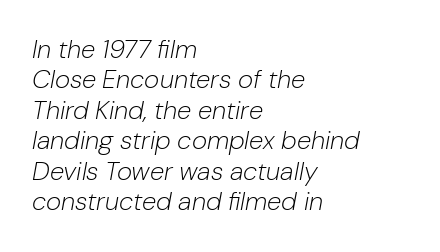
{"italic": "yes", "lean": "right", "slant_degrees": 10, "bold": "no", "underline": "no", "align": "left", "line_spacing_ratio": 1.17, "letter_spacing": "normal", "letter_spacing_em": 0.0, "glyph_px": 26}
